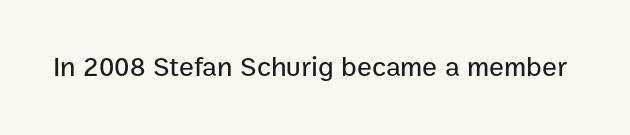
The image shows 28 px sans-serif type, upright; set normal letter spacing, not underlined; low stroke contrast and a medium x-height.
